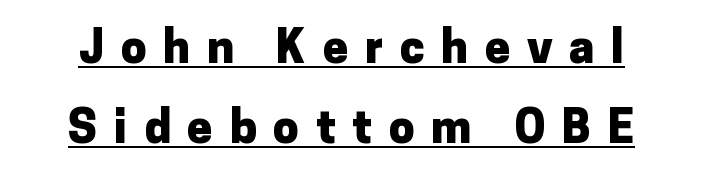
The image shows 46 px heavy sans-serif type, upright; set line spacing 1.73x, unusually wide letter spacing (+0.36 em), underlined; low stroke contrast and a medium x-height.
